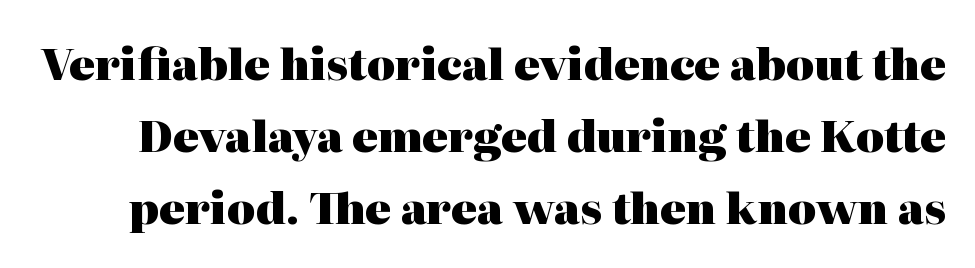
Its strokes are broad and dark, the hallmark of bold type. The space beneath each line is pristine and unruled. The rendering uses natural spacing where letterforms have individual widths. Rows of type keep a routine distance in the vertical direction. Unlike a clean sans, this face finishes its strokes with serifs.
